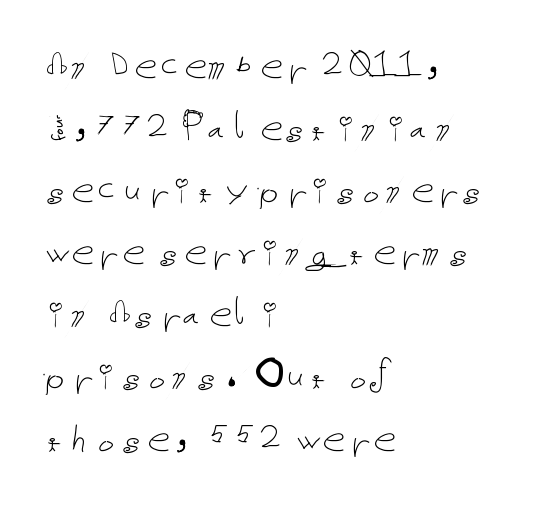
Q: Is the text bold? A: No.
Q: Is the text italic (slanted)? A: No, it is upright.
Q: Is the text underlined? A: No.
Q: How is the paragraph aligned? A: Left-aligned.
Q: Is the spacing between letters normal or unusually wide? A: Normal.
Q: Is the spacing between lines tight, normal or loose? A: Normal.
Q: Width (condensed, normal, or wide)? A: Normal.
Q: Stroke contrast? A: Low.
Q: x-height? A: Medium.
